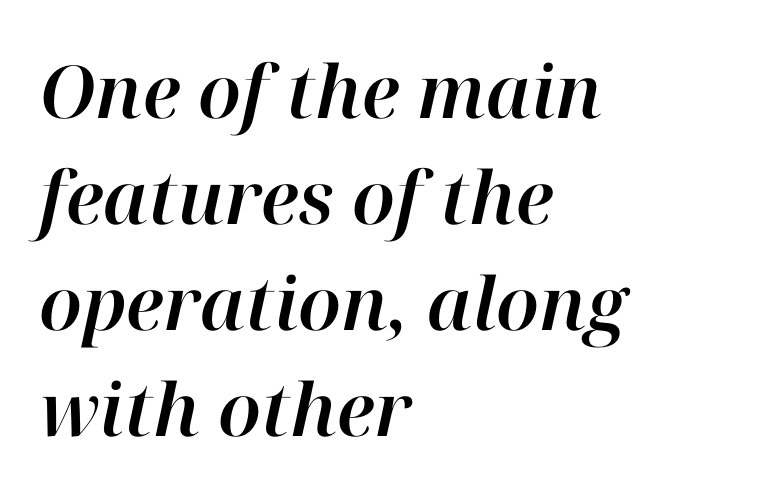
{"italic": "yes", "lean": "right", "slant_degrees": 12, "width": "normal", "stroke_contrast": "high", "x_height": "medium", "monospaced": "no", "underline": "no", "align": "left", "line_spacing": "normal", "line_spacing_ratio": 1.45, "letter_spacing": "normal", "letter_spacing_em": 0.0, "glyph_px": 73}
